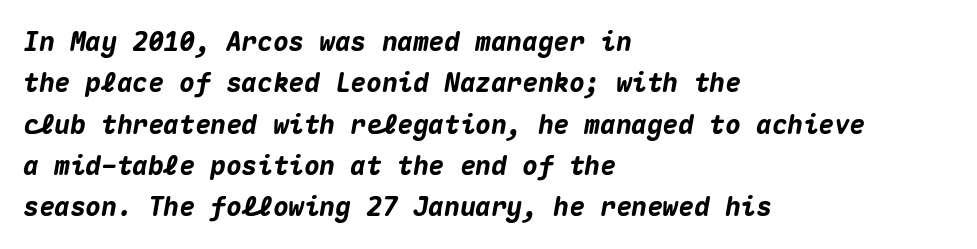
{"italic": "yes", "lean": "right", "slant_degrees": 10, "bold": "yes", "underline": "no", "align": "left", "line_spacing": "normal", "line_spacing_ratio": 1.59, "letter_spacing": "normal", "letter_spacing_em": 0.0, "glyph_px": 26}
